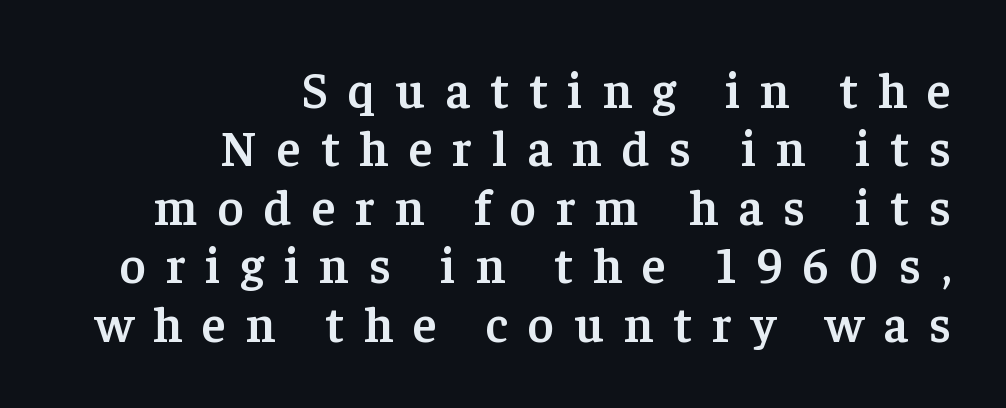
Bare-footed words on every line. Each letter keeps its own natural width here, so spacing adapts to shape. The paragraph shown leans on its right margin. Characters remain perfectly vertical along every line. Here the glyphs are tracked loosely, breaking word shapes into spaced letters. Weight: semibold (demi).
